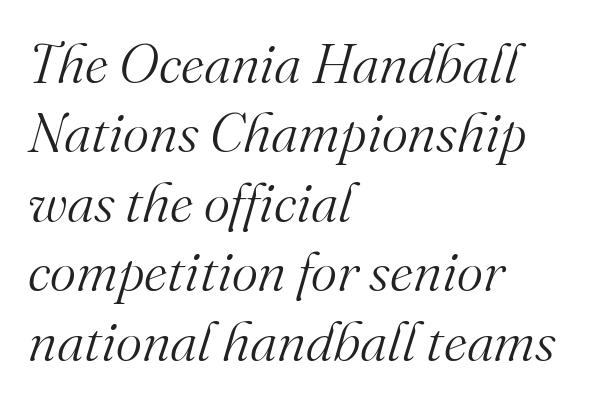
Q: Is the text bold? A: No.
Q: Is the text italic (slanted)? A: Yes, it leans right by about 16 degrees.
Q: Is the typeface a serif or a sans-serif typeface? A: Serif.
Q: Is the text underlined? A: No.
Q: How is the paragraph aligned? A: Left-aligned.
Q: Is the spacing between letters normal or unusually wide? A: Normal.
Q: Width (condensed, normal, or wide)? A: Normal.
Q: Stroke contrast? A: Medium.
Q: x-height? A: Small.
Q: Monospaced? A: No.
